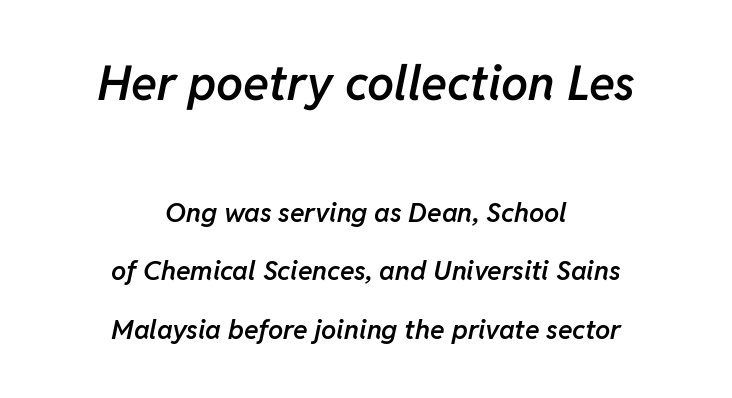
{"italic": "yes", "lean": "right", "slant_degrees": 11, "bold": "semi", "weight": "semibold", "width": "normal", "stroke_contrast": "low", "x_height": "medium", "monospaced": "no", "underline": "no", "align": "center", "line_spacing": "loose", "line_spacing_ratio": 2.17, "letter_spacing": "normal", "letter_spacing_em": 0.0, "larger_block": "first", "size_ratio": 1.78, "glyph_px": 48}
